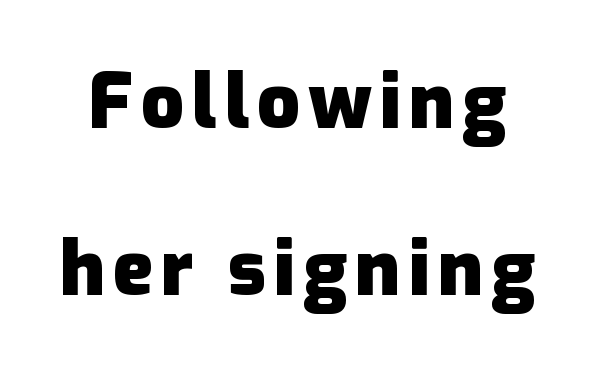
Each letter keeps its own natural width here, so spacing adapts to shape. How heavy is the stroke? Heavy — this is a bold. You can tell from the bare stems that sans-serif type was used. Quick note: interline space is abundant.
